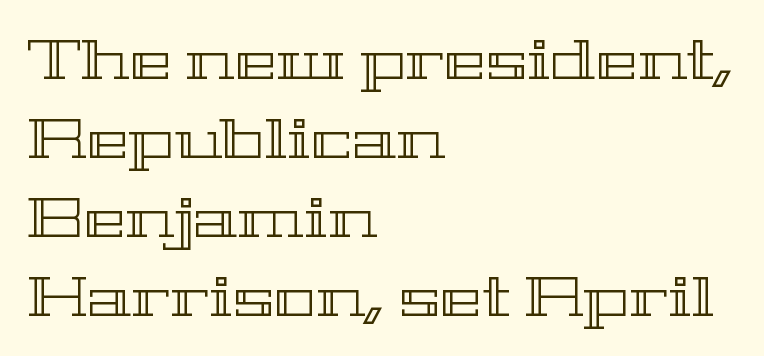
Q: Is the text italic (slanted)? A: No, it is upright.
Q: Is the text underlined? A: No.
Q: How is the paragraph aligned? A: Left-aligned.
Q: Is the spacing between letters normal or unusually wide? A: Normal.
Q: Is the spacing between lines tight, normal or loose? A: Normal.
Q: Width (condensed, normal, or wide)? A: Wide.
Q: x-height? A: Medium.
Q: Monospaced? A: No.
